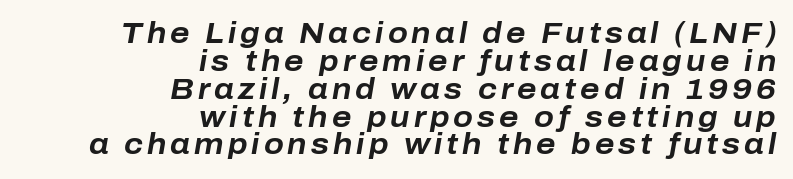
Q: Is the text bold? A: Yes.
Q: Is the text italic (slanted)? A: Yes, it leans right by about 10 degrees.
Q: Is the text underlined? A: No.
Q: How is the paragraph aligned? A: Right-aligned.
Q: Is the spacing between lines tight, normal or loose? A: Tight.
Q: Width (condensed, normal, or wide)? A: Normal.
Q: Stroke contrast? A: Low.
Q: x-height? A: Medium.
Q: Monospaced? A: No.
